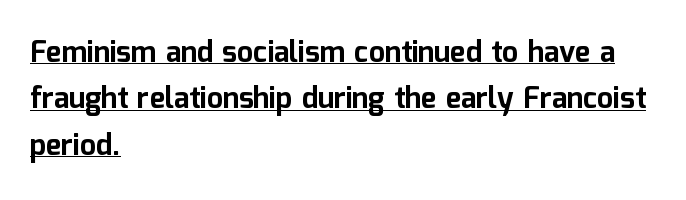
{"serif": "no", "italic": "no", "bold": "yes", "weight": "bold", "width": "normal", "stroke_contrast": "low", "x_height": "medium", "monospaced": "no", "underline": "yes", "align": "left", "line_spacing": "normal", "line_spacing_ratio": 1.6, "letter_spacing": "normal", "letter_spacing_em": 0.0, "glyph_px": 29}
